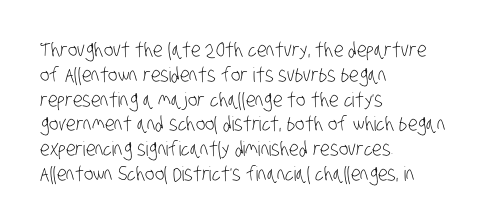
{"bold": "no", "underline": "no", "align": "left", "line_spacing_ratio": 1.24, "letter_spacing": "normal", "letter_spacing_em": 0.0, "glyph_px": 20}
